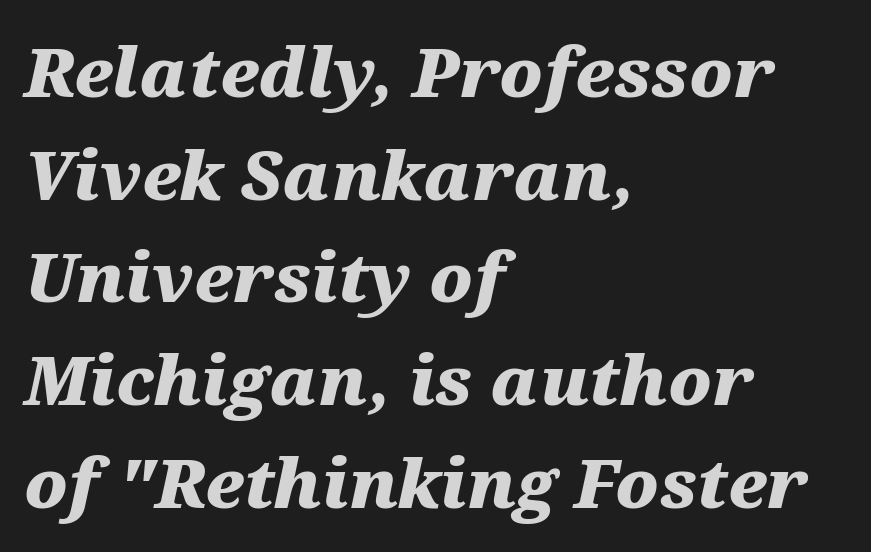
Q: Is the text bold? A: Yes.
Q: Is the text italic (slanted)? A: Yes, it leans right by about 12 degrees.
Q: Is the text underlined? A: No.
Q: How is the paragraph aligned? A: Left-aligned.
Q: Is the spacing between letters normal or unusually wide? A: Normal.
Q: Is the spacing between lines tight, normal or loose? A: Normal.
Q: Width (condensed, normal, or wide)? A: Wide.
Q: Stroke contrast? A: Medium.
Q: x-height? A: Medium.
Q: Monospaced? A: No.
